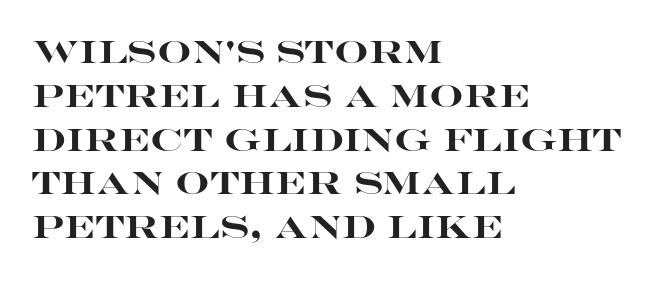
These lines are rendered in a variable-pitch font. Characters follow at the spacing the type designer built in. The lettering stays uniformly vertical, giving the passage a roman look. Typeset ragged right — the left edge is the straight one.
